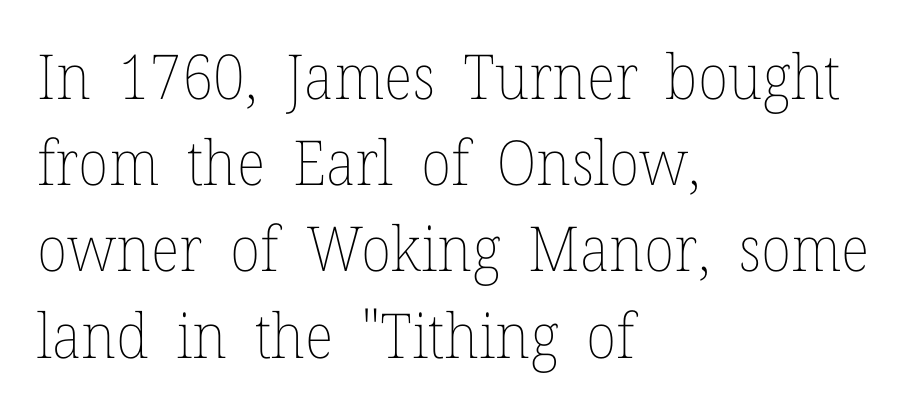
Has an underline been added? It has not. This sample uses an upright cut, with every glyph sitting square on the baseline. One-word summary of the alignment: left. No extra tracking has been applied to these lines. The face looks like a standard text weight, possibly lighter. Vertical spacing — default.
